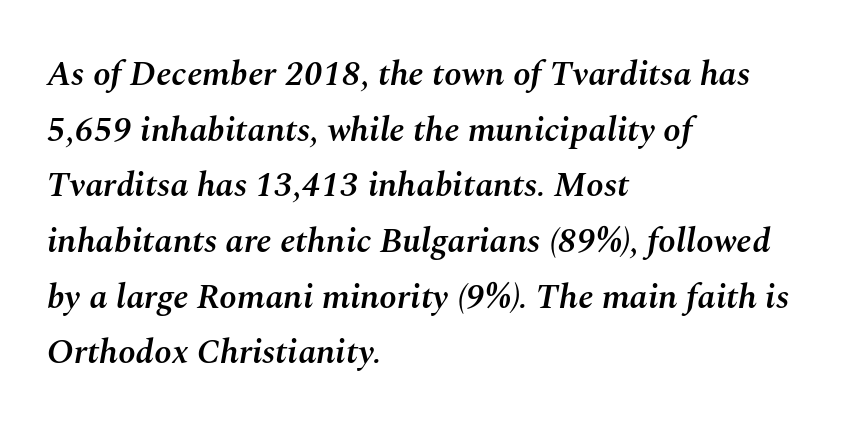
The image shows 35 px semibold type, italic (leaning right); set left-aligned, normal line spacing (1.59x), normal letter spacing, not underlined; medium stroke contrast and a medium x-height.
